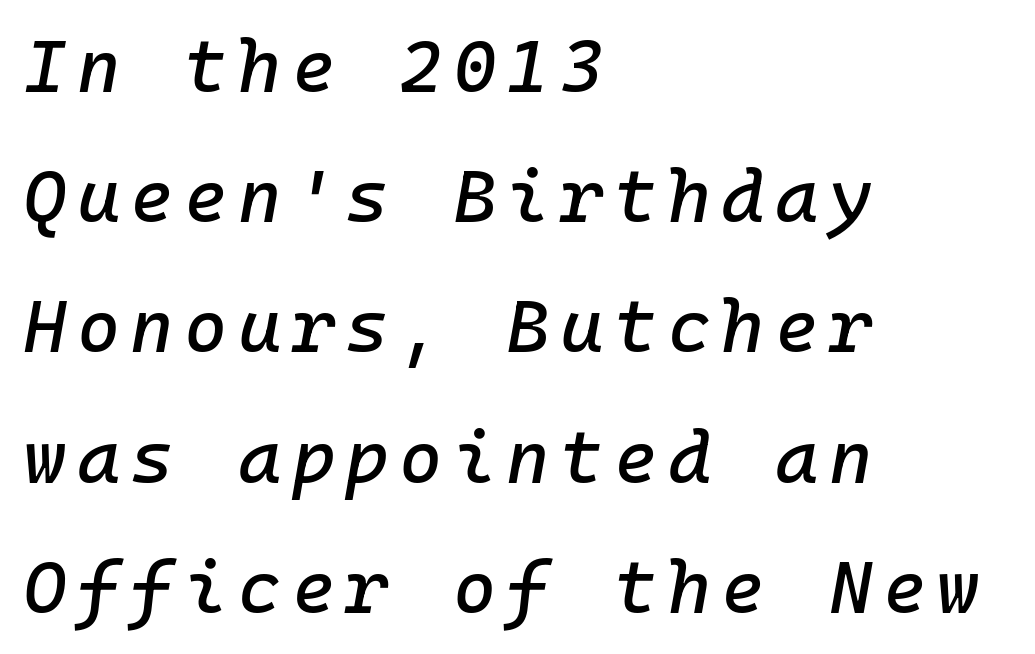
You can tell it's italic because the verticals aren't actually vertical. Unmarked baselines from the first word to the last. Layout note: lines flush left.
